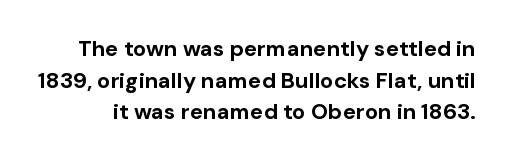
Q: Is the text bold? A: Yes.
Q: Is the text italic (slanted)? A: No, it is upright.
Q: Is the text underlined? A: No.
Q: Is the spacing between letters normal or unusually wide? A: Normal.
Q: Is the spacing between lines tight, normal or loose? A: Normal.
